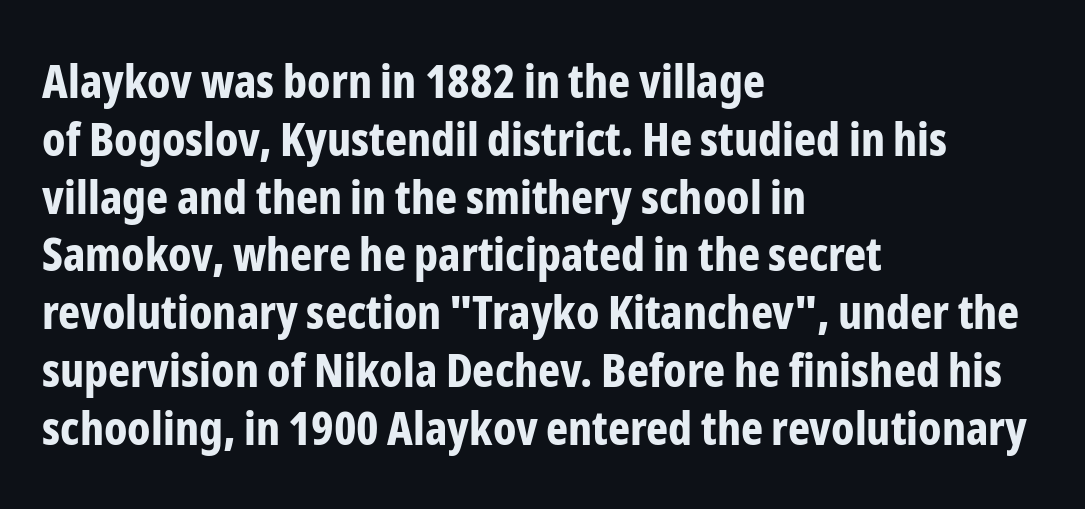
The image shows 47 px bold, condensed sans-serif type, upright; set left-aligned, line spacing 1.23x, normal letter spacing, not underlined; low stroke contrast and a medium x-height.
